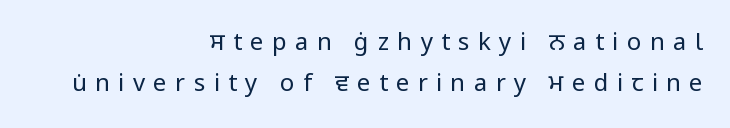
Q: Is the text bold? A: No.
Q: Is the text italic (slanted)? A: No, it is upright.
Q: Is the text underlined? A: No.
Q: How is the paragraph aligned? A: Right-aligned.
Q: Is the spacing between letters normal or unusually wide? A: Unusually wide.
Q: Is the spacing between lines tight, normal or loose? A: Normal.
